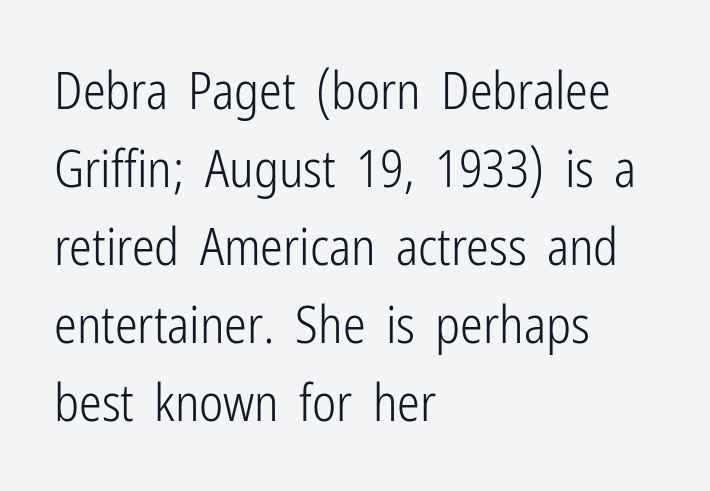
Q: Is the text bold? A: No.
Q: Is the text italic (slanted)? A: No, it is upright.
Q: Is the typeface a serif or a sans-serif typeface? A: Sans-serif.
Q: Is the text underlined? A: No.
Q: How is the paragraph aligned? A: Left-aligned.
Q: Is the spacing between letters normal or unusually wide? A: Normal.
Q: Is the spacing between lines tight, normal or loose? A: Normal.
Q: Width (condensed, normal, or wide)? A: Condensed.
Q: Stroke contrast? A: Low.
Q: x-height? A: Medium.
Q: Monospaced? A: No.
